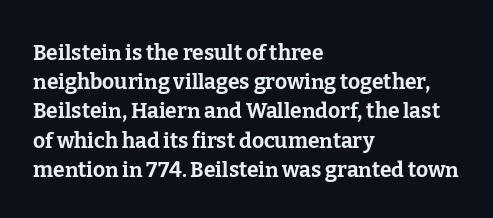
Q: Is the text bold? A: Yes.
Q: Is the text italic (slanted)? A: No, it is upright.
Q: Is the text underlined? A: No.
Q: How is the paragraph aligned? A: Left-aligned.
Q: Is the spacing between letters normal or unusually wide? A: Normal.
Q: Is the spacing between lines tight, normal or loose? A: Normal.
